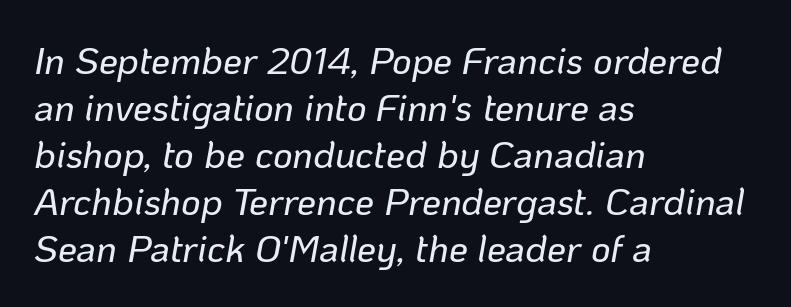
The tracking reads as untouched default to a designer's eye. Character widths vary here, with narrow letters taking less room than wide ones. Every row of glyphs begins at an identical x-position on the left. The space directly below the letters is spotless.
